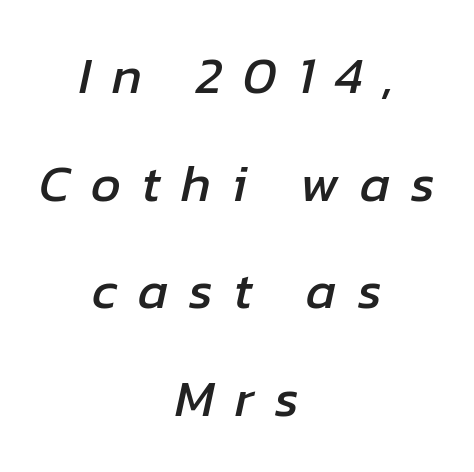
Q: Is the text italic (slanted)? A: Yes, it leans right by about 12 degrees.
Q: Is the text underlined? A: No.
Q: How is the paragraph aligned? A: Centered.
Q: Is the spacing between letters normal or unusually wide? A: Unusually wide.
Q: Is the spacing between lines tight, normal or loose? A: Loose.
Q: Width (condensed, normal, or wide)? A: Normal.
Q: Stroke contrast? A: Low.
Q: x-height? A: Medium.
Q: Monospaced? A: No.
